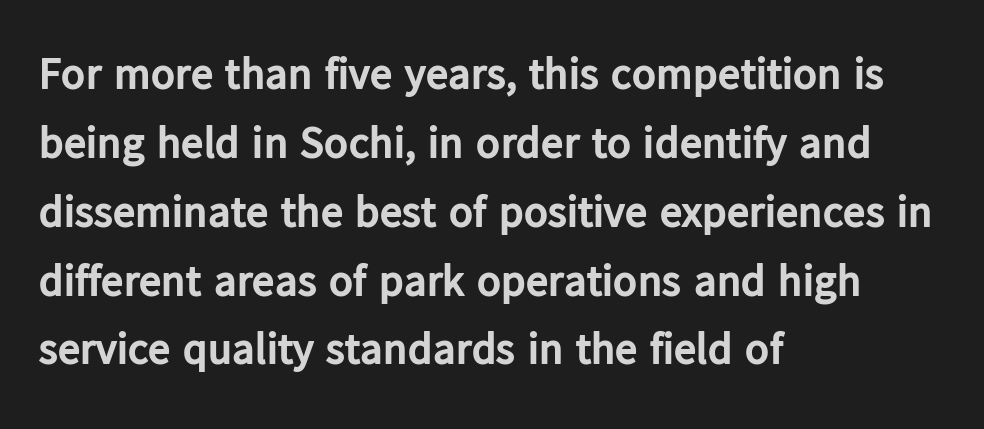
The image shows 45 px bold sans-serif type, upright; set left-aligned, normal line spacing (1.53x), normal letter spacing, not underlined; low stroke contrast and a medium x-height.
